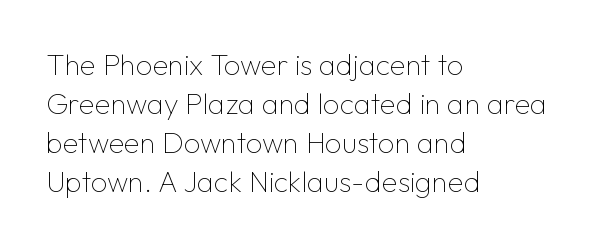
In terms of leading, this rendering sits right in the middle. Left-aligned paragraph, ragged on the right. I'd call this a sans setting — the letters go barefoot. Each letter keeps its own natural width here, so spacing adapts to shape. Quick note: underline off.
